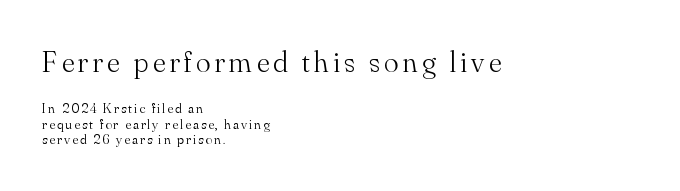
Q: Is the text bold? A: No.
Q: Is the text italic (slanted)? A: No, it is upright.
Q: Is the typeface a serif or a sans-serif typeface? A: Serif.
Q: Is the text underlined? A: No.
Q: How is the paragraph aligned? A: Left-aligned.
Q: Is the spacing between lines tight, normal or loose? A: Tight.
Q: Which block of text is set in a larger size, the first (top) or the second (bottom)? A: The first (top) one.
Q: Width (condensed, normal, or wide)? A: Normal.
Q: Stroke contrast? A: Medium.
Q: x-height? A: Small.
Q: Monospaced? A: No.
